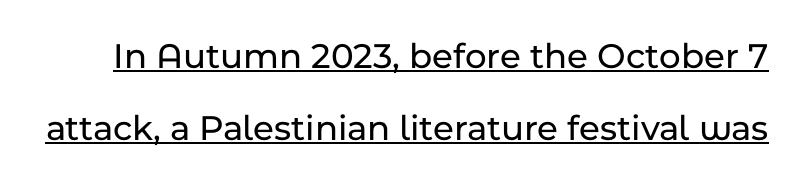
Q: Is the text italic (slanted)? A: No, it is upright.
Q: Is the typeface a serif or a sans-serif typeface? A: Sans-serif.
Q: Is the text underlined? A: Yes.
Q: Is the spacing between letters normal or unusually wide? A: Normal.
Q: Is the spacing between lines tight, normal or loose? A: Loose.
Q: Width (condensed, normal, or wide)? A: Normal.
Q: Stroke contrast? A: Low.
Q: x-height? A: Medium.
Q: Monospaced? A: No.
